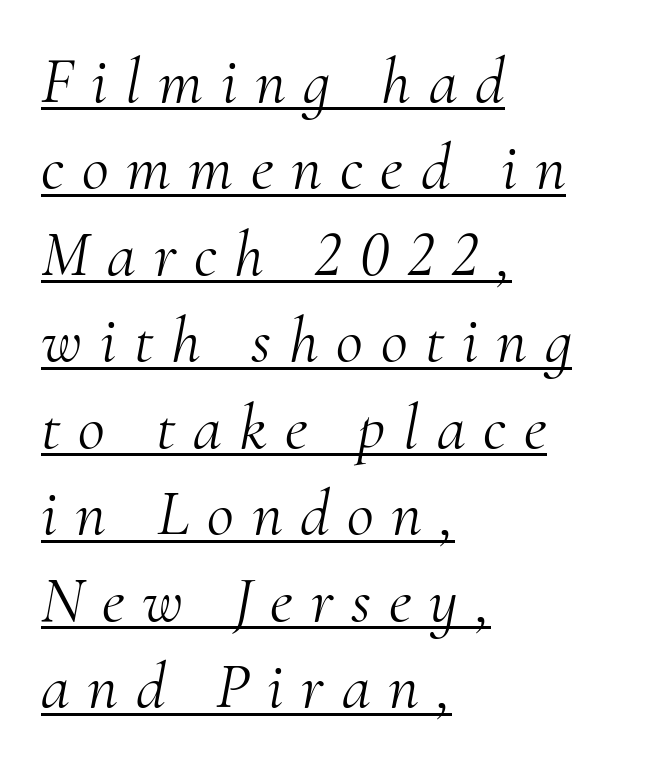
Q: Is the text bold? A: No.
Q: Is the text italic (slanted)? A: Yes, it leans right by about 10 degrees.
Q: Is the typeface a serif or a sans-serif typeface? A: Serif.
Q: Is the text underlined? A: Yes.
Q: How is the paragraph aligned? A: Left-aligned.
Q: Is the spacing between letters normal or unusually wide? A: Unusually wide.
Q: Is the spacing between lines tight, normal or loose? A: Normal.
Q: Width (condensed, normal, or wide)? A: Normal.
Q: Stroke contrast? A: Medium.
Q: x-height? A: Small.
Q: Monospaced? A: No.
